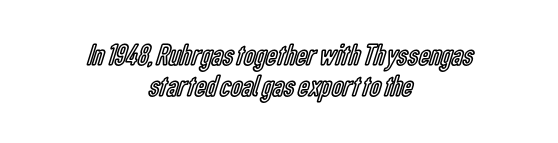
{"width": "condensed", "x_height": "medium", "monospaced": "no", "underline": "no", "align": "center", "line_spacing": "tight", "line_spacing_ratio": 0.99, "letter_spacing": "normal", "letter_spacing_em": 0.0, "glyph_px": 31}
